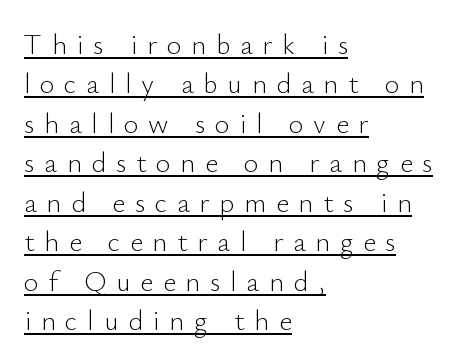
{"serif": "no", "italic": "no", "bold": "no", "weight": "light", "width": "normal", "stroke_contrast": "low", "x_height": "small", "monospaced": "no", "underline": "yes", "align": "left", "line_spacing": "normal", "line_spacing_ratio": 1.41, "letter_spacing": "wide", "letter_spacing_em": 0.35, "glyph_px": 28}
